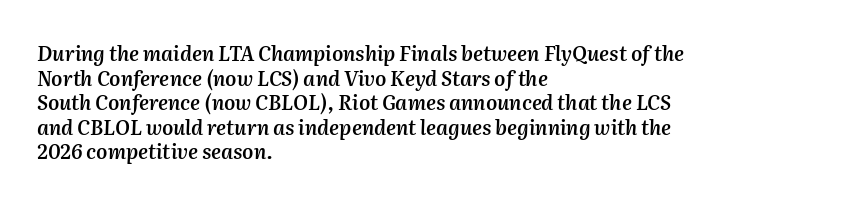
The image shows 20 px text type, italic (leaning right); set left-aligned, line spacing 1.23x, normal letter spacing, not underlined.
